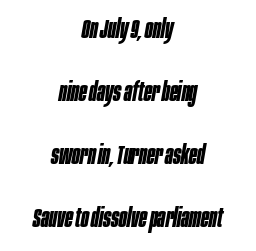
{"italic": "yes", "lean": "right", "slant_degrees": 10, "bold": "yes", "underline": "no", "align": "center", "line_spacing": "loose", "line_spacing_ratio": 2.42, "letter_spacing": "normal", "letter_spacing_em": 0.0, "glyph_px": 26}
